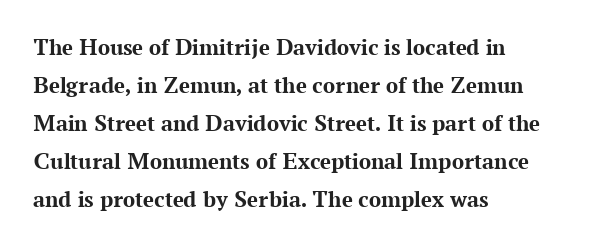
Q: Is the text bold? A: Yes.
Q: Is the text italic (slanted)? A: No, it is upright.
Q: Is the text underlined? A: No.
Q: How is the paragraph aligned? A: Left-aligned.
Q: Is the spacing between letters normal or unusually wide? A: Normal.
Q: Is the spacing between lines tight, normal or loose? A: Normal.
